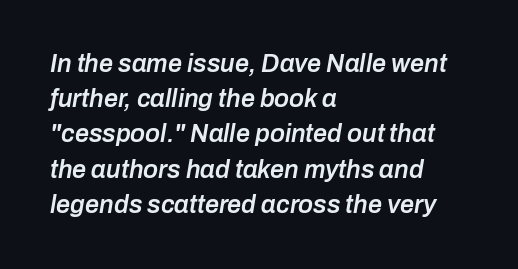
{"italic": "yes", "lean": "right", "slant_degrees": 10, "bold": "semi", "underline": "no", "align": "left", "line_spacing": "normal", "line_spacing_ratio": 1.41, "letter_spacing": "normal", "letter_spacing_em": 0.0, "glyph_px": 25}
